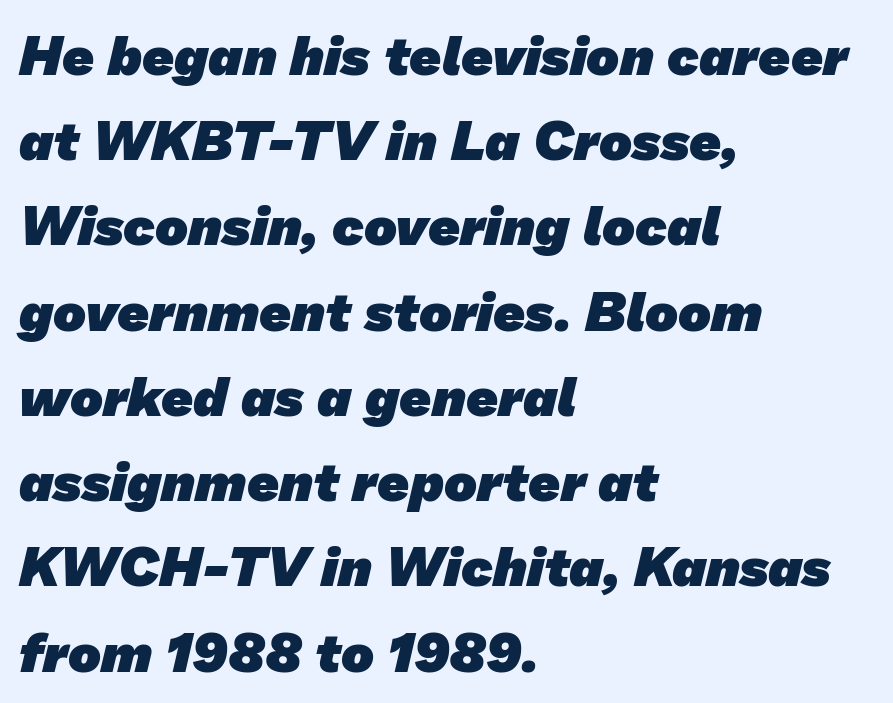
Type style note: lacks serifs. Pretty heavy lettering here — definitely bold. The horizontal fit of the characters is conventional and even. Glance below the letters and you will spot only blank space. Think of a printed novel: that variable character pitch is what you see here. The lines in this sample share a left origin and differ only in where they stop.
